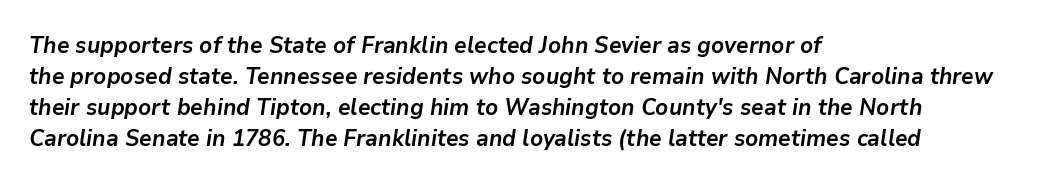
Q: Is the text bold? A: Yes.
Q: Is the text italic (slanted)? A: Yes, it leans right by about 9 degrees.
Q: Is the text underlined? A: No.
Q: How is the paragraph aligned? A: Left-aligned.
Q: Is the spacing between letters normal or unusually wide? A: Normal.
Q: Is the spacing between lines tight, normal or loose? A: Normal.
